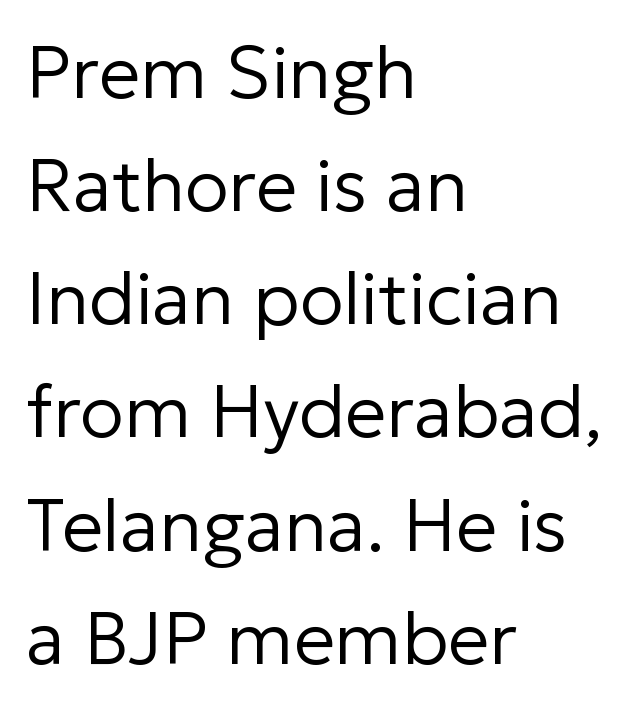
The image shows 73 px regular-weight sans-serif type, upright; set left-aligned, normal line spacing (1.55x), normal letter spacing, not underlined; low stroke contrast and a medium x-height.
